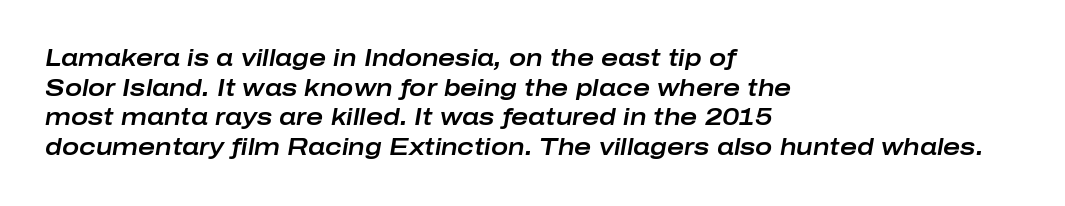
{"italic": "yes", "lean": "right", "slant_degrees": 10, "underline": "no", "align": "left", "line_spacing": "normal", "line_spacing_ratio": 1.29, "letter_spacing": "normal", "letter_spacing_em": 0.0, "glyph_px": 23}
